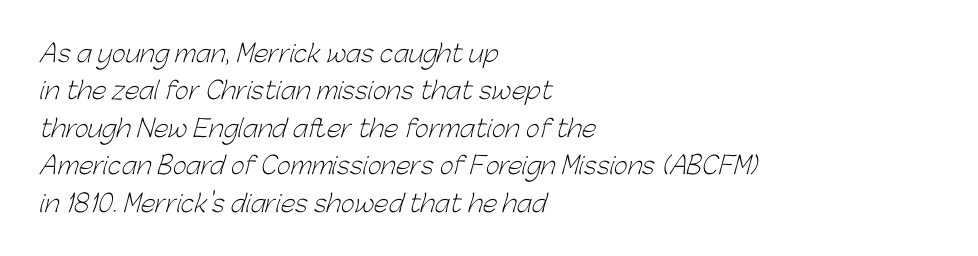
The image shows 24 px text type; set left-aligned, normal line spacing (1.56x), normal letter spacing, not underlined.
